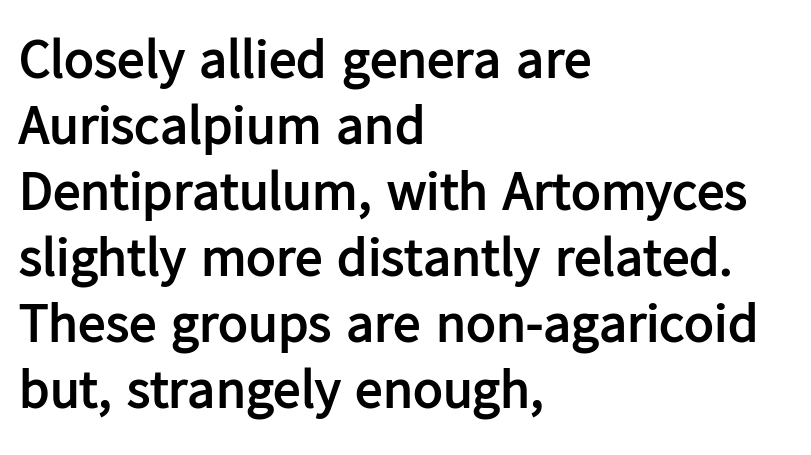
Q: Is the text bold? A: Yes.
Q: Is the text italic (slanted)? A: No, it is upright.
Q: Is the typeface a serif or a sans-serif typeface? A: Sans-serif.
Q: Is the text underlined? A: No.
Q: How is the paragraph aligned? A: Left-aligned.
Q: Is the spacing between letters normal or unusually wide? A: Normal.
Q: Width (condensed, normal, or wide)? A: Normal.
Q: Stroke contrast? A: Low.
Q: x-height? A: Medium.
Q: Monospaced? A: No.
